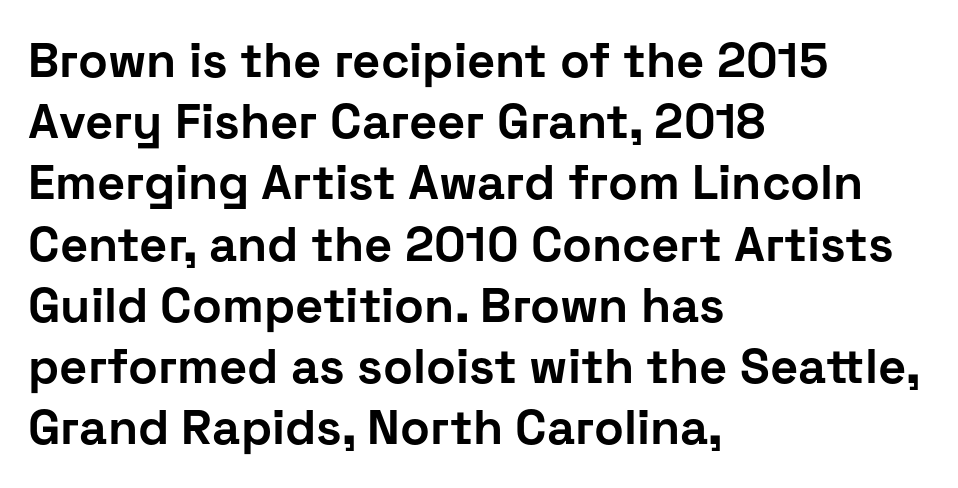
A typesetter would label this face a sans. The text block is weighted toward the left margin, trailing off unevenly rightward. Chunky letters — that's bold for sure. Note the varied advance widths — an 'i' is clearly narrower than an 'm'. This sample uses plain, unmodified letter spacing.
